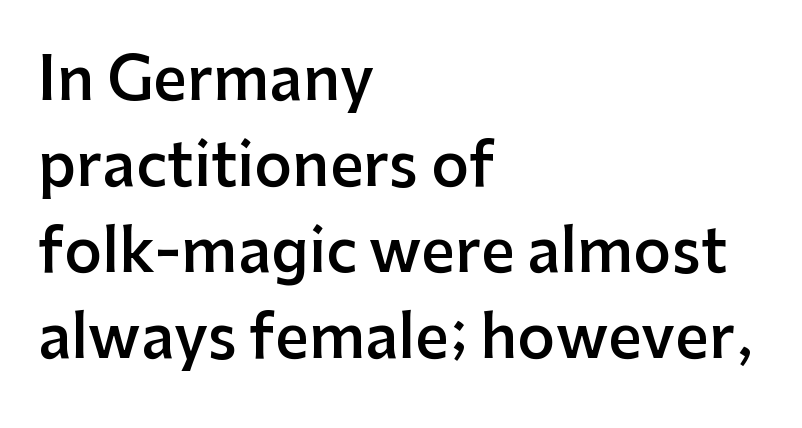
{"serif": "no", "italic": "no", "bold": "semi", "weight": "semibold", "width": "normal", "stroke_contrast": "low", "x_height": "medium", "monospaced": "no", "underline": "no", "align": "left", "line_spacing": "normal", "line_spacing_ratio": 1.46, "letter_spacing": "normal", "letter_spacing_em": 0.0, "glyph_px": 59}
